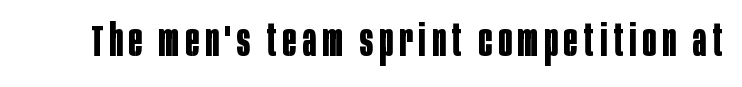
Is the type bold? Yes — the strokes are clearly thick and heavy. The lettering stays uniformly vertical, giving the passage a roman look. The rendering uses natural spacing where letterforms have individual widths. These lines are composed in type without serifs. Has an underline been added? It has not.
